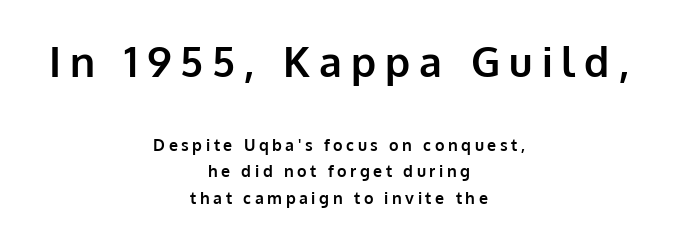
A normal amount of white space separates one row of letters from the next. It's the straight-up-and-down kind of type. The paragraph shown floats in the horizontal middle. In terms of weight, the rendering is a true, heavy bold. Underlining? Definitely not there. Varying glyph widths throughout — classic text-font behaviour.
